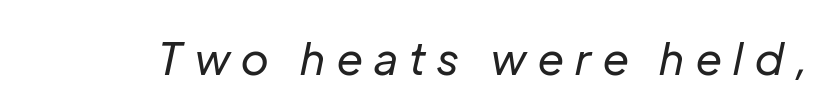
Q: Is the text bold? A: No.
Q: Is the text italic (slanted)? A: Yes, it leans right by about 12 degrees.
Q: Is the text underlined? A: No.
Q: Is the spacing between letters normal or unusually wide? A: Unusually wide.
Q: Width (condensed, normal, or wide)? A: Normal.
Q: Stroke contrast? A: Low.
Q: x-height? A: Medium.
Q: Monospaced? A: No.
